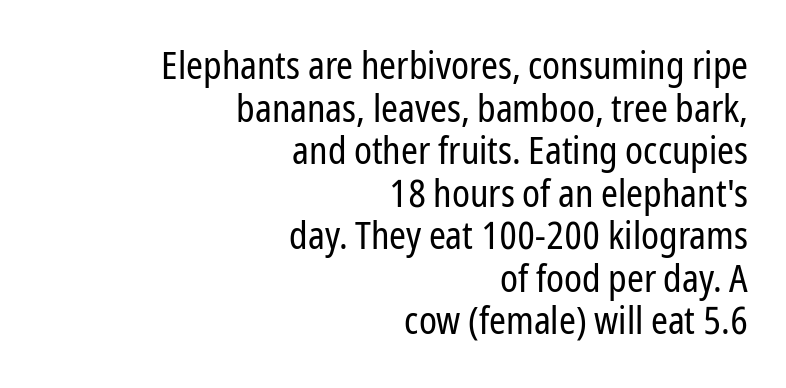
The image shows 38 px regular-weight, condensed sans-serif type, upright; set right-aligned, tight line spacing (1.12x), normal letter spacing, not underlined; low stroke contrast and a medium x-height.
